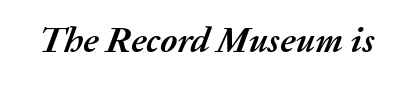
Think of a printed novel: that variable character pitch is what you see here. The string is rendered with underlining switched off. These lines keep a tight, regular rhythm from letter to letter. Typesetter's note: full bold, strokes at maximum text heaviness.
